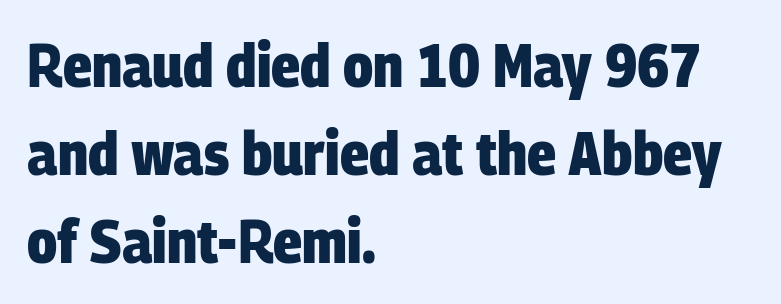
{"serif": "no", "bold": "yes", "weight": "heavy", "width": "condensed", "stroke_contrast": "low", "x_height": "large", "monospaced": "no", "underline": "no", "align": "left", "line_spacing": "normal", "line_spacing_ratio": 1.44, "letter_spacing": "normal", "letter_spacing_em": 0.0, "glyph_px": 61}
